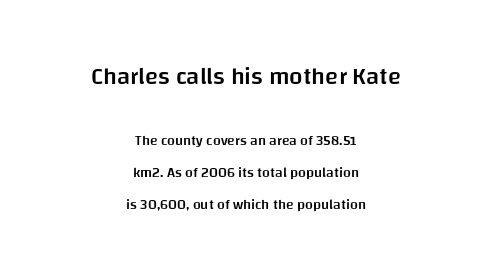
{"italic": "no", "bold": "semi", "underline": "no", "align": "center", "line_spacing": "loose", "line_spacing_ratio": 2.26, "letter_spacing": "normal", "letter_spacing_em": 0.0, "larger_block": "first", "size_ratio": 1.71, "glyph_px": 24}
